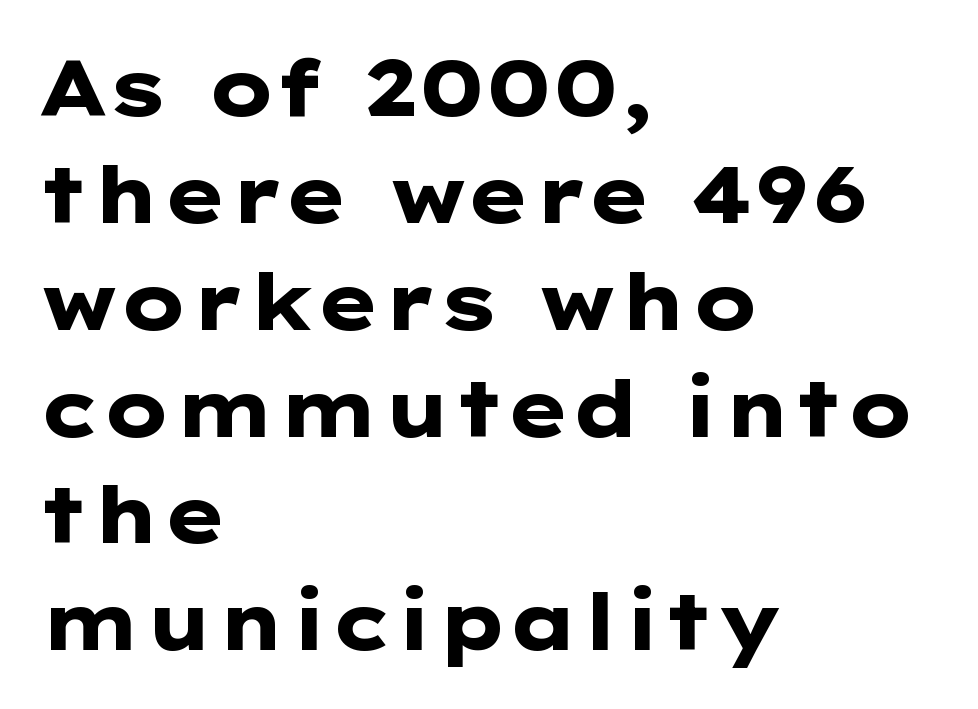
The image shows 78 px heavy, wide sans-serif type, upright; set left-aligned, normal line spacing (1.37x), normal letter spacing, not underlined; low stroke contrast and a medium x-height.
